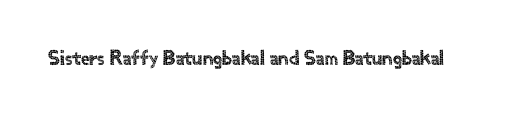
Every character sits straight up, as roman type does. The string is rendered with underlining switched off. Students, note that the glyphs here touch the page at normal intervals.
